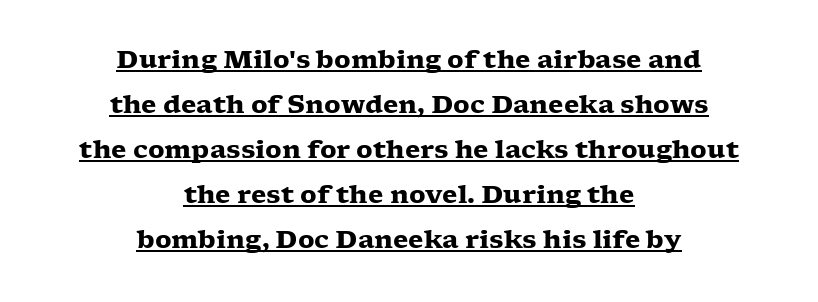
{"italic": "no", "bold": "yes", "underline": "yes", "align": "center", "line_spacing_ratio": 1.8, "letter_spacing": "normal", "letter_spacing_em": 0.0, "glyph_px": 25}
